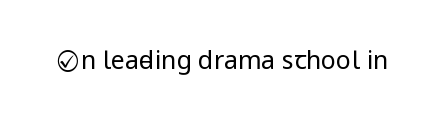
Q: Is the text bold? A: No.
Q: Is the text italic (slanted)? A: No, it is upright.
Q: Is the text underlined? A: No.
Q: Is the spacing between letters normal or unusually wide? A: Normal.
